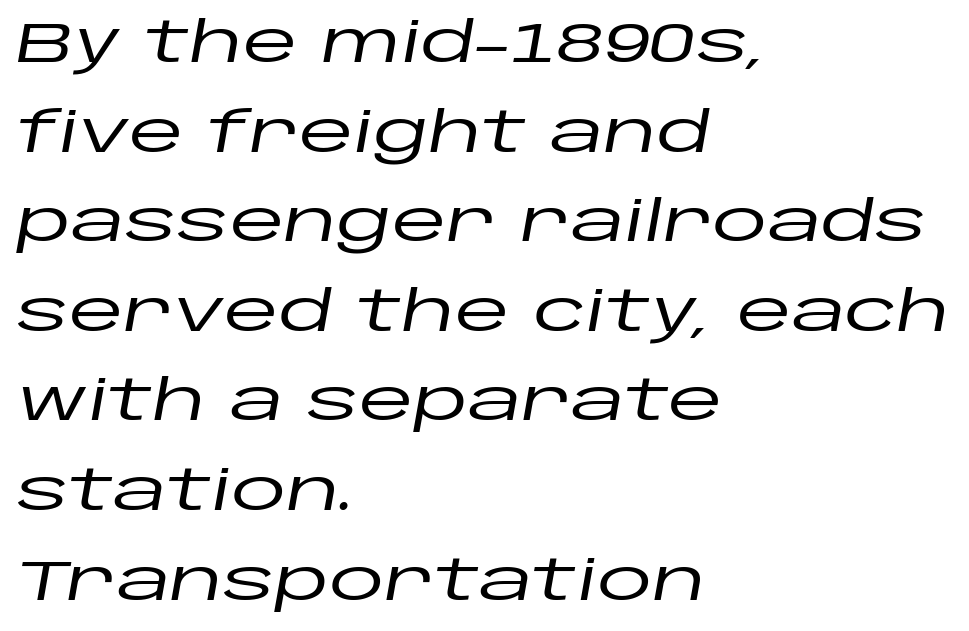
The image shows 56 px wide type, italic (leaning right); set left-aligned, normal line spacing (1.6x), normal letter spacing, not underlined; low stroke contrast and a large x-height.
